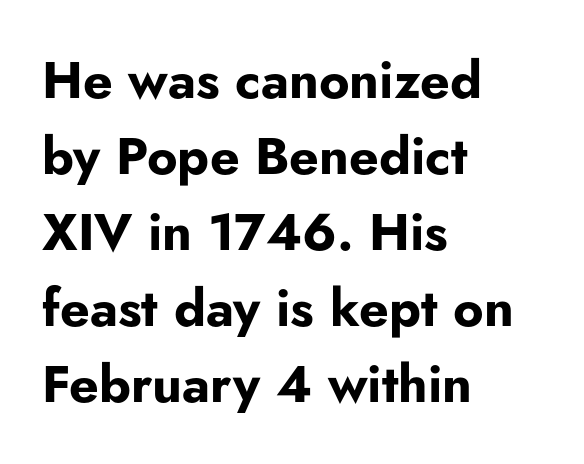
The image shows 52 px bold sans-serif type, upright; set left-aligned, normal line spacing (1.46x), normal letter spacing, not underlined; low stroke contrast and a small x-height.
